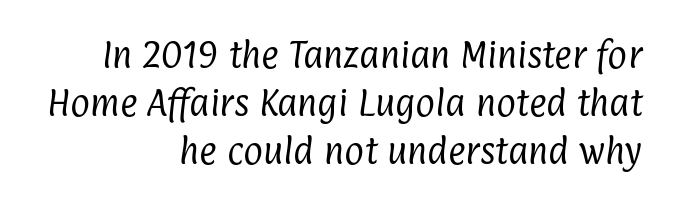
{"serif": "no", "bold": "no", "weight": "regular", "width": "condensed", "stroke_contrast": "low", "x_height": "medium", "monospaced": "no", "underline": "no", "align": "right", "line_spacing": "normal", "line_spacing_ratio": 1.6, "letter_spacing": "normal", "letter_spacing_em": 0.0, "glyph_px": 30}
